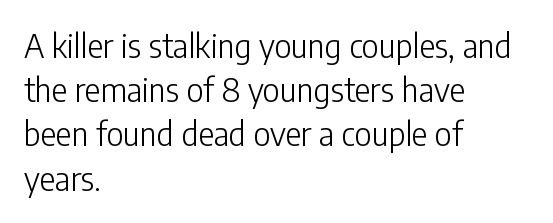
The image shows 33 px light, condensed sans-serif type, upright; set left-aligned, normal line spacing (1.34x), normal letter spacing, not underlined; low stroke contrast and a medium x-height.
